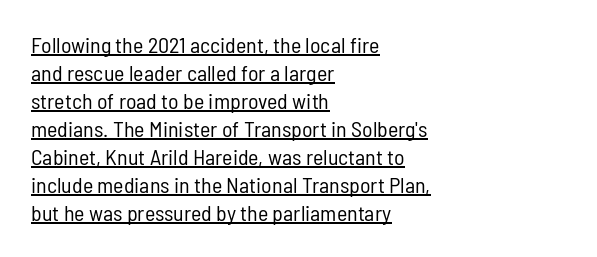
Leading: standard. This sample is left-justified, so line endings fall wherever the words run out. In terms of letterspacing, this is plain default setting. Somebody hit Ctrl+U on this one — the words are underlined. Italic? Not at all — the glyphs are vertical. Heft: none added — not bold.
